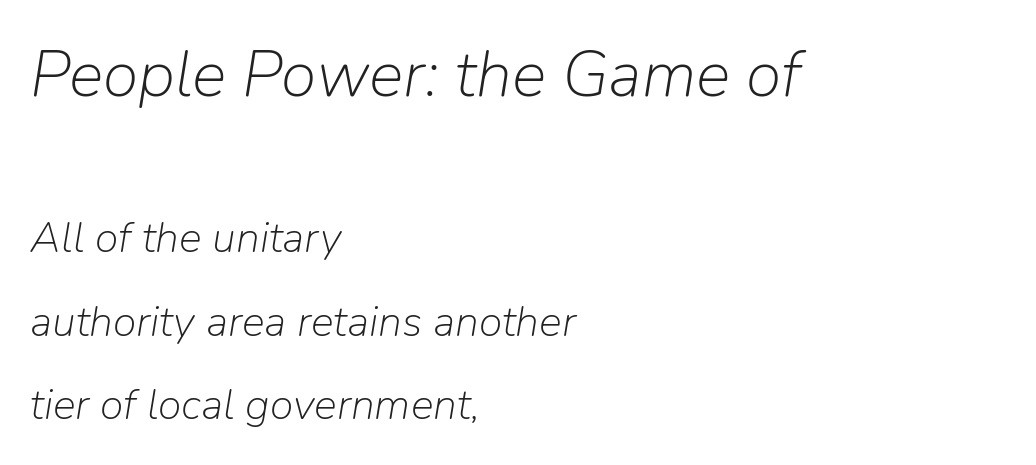
Lines of text with bare space underneath. Notice how the stems are inclined rather than vertical — that's the hallmark of italics. The face used here is rendered with its standard letterfit. This sample has the flowing, uneven cadence of proportional lettering.
